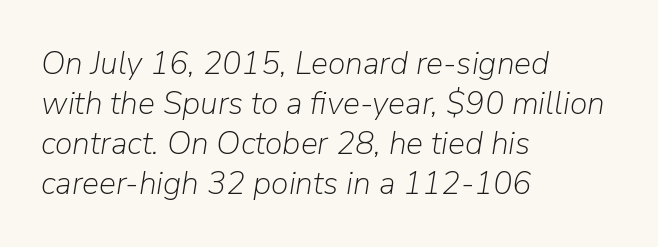
Q: Is the text bold? A: No.
Q: Is the text italic (slanted)? A: Yes, it leans right by about 9 degrees.
Q: Is the text underlined? A: No.
Q: How is the paragraph aligned? A: Left-aligned.
Q: Is the spacing between letters normal or unusually wide? A: Normal.
Q: Is the spacing between lines tight, normal or loose? A: Normal.
Q: Width (condensed, normal, or wide)? A: Normal.
Q: Stroke contrast? A: Low.
Q: x-height? A: Medium.
Q: Monospaced? A: No.
